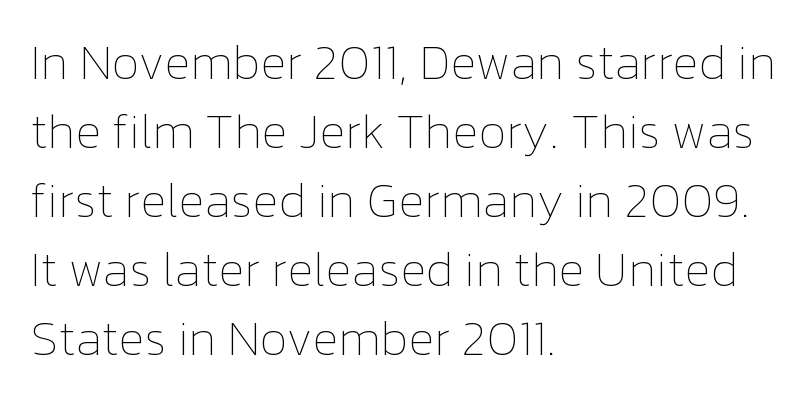
Q: Is the text bold? A: No.
Q: Is the text italic (slanted)? A: No, it is upright.
Q: Is the text underlined? A: No.
Q: How is the paragraph aligned? A: Left-aligned.
Q: Is the spacing between letters normal or unusually wide? A: Normal.
Q: Is the spacing between lines tight, normal or loose? A: Normal.
Q: Width (condensed, normal, or wide)? A: Normal.
Q: Stroke contrast? A: Low.
Q: x-height? A: Medium.
Q: Monospaced? A: No.
